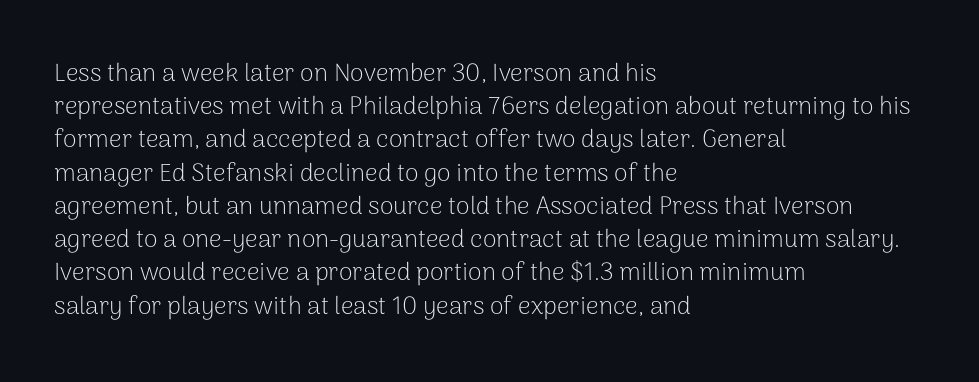
These lines sit exactly where default settings would place them. Decoration check: the copy has no underline. The typeface has the unassuming heft of standard copy or less. Horizontal alignment here is leftward, the default for most running prose.
